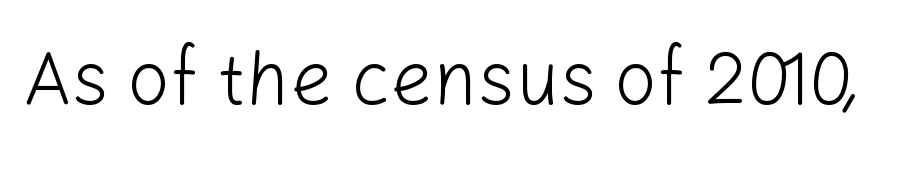
The image shows 75 px light sans-serif type, upright; set normal letter spacing, not underlined; low stroke contrast and a medium x-height.
